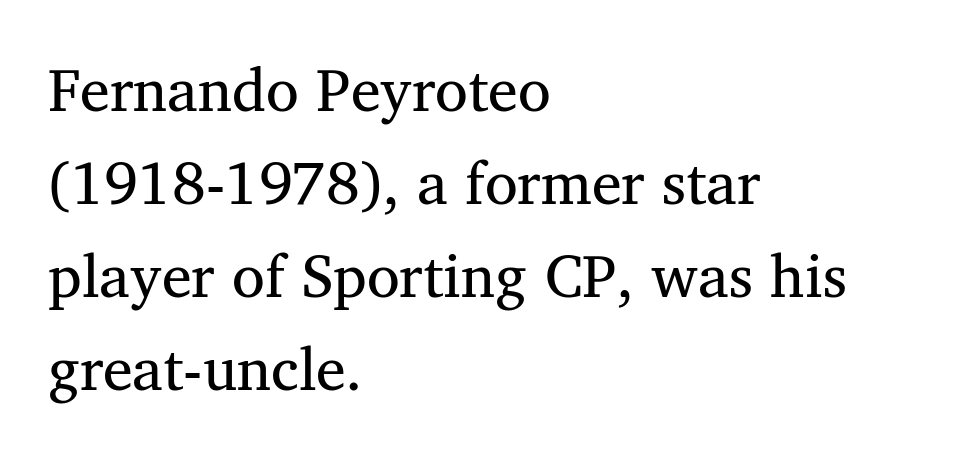
Q: Is the text bold? A: No.
Q: Is the text italic (slanted)? A: No, it is upright.
Q: Is the typeface a serif or a sans-serif typeface? A: Serif.
Q: Is the text underlined? A: No.
Q: How is the paragraph aligned? A: Left-aligned.
Q: Is the spacing between letters normal or unusually wide? A: Normal.
Q: Is the spacing between lines tight, normal or loose? A: Normal.
Q: Width (condensed, normal, or wide)? A: Normal.
Q: Stroke contrast? A: Medium.
Q: x-height? A: Medium.
Q: Monospaced? A: No.
